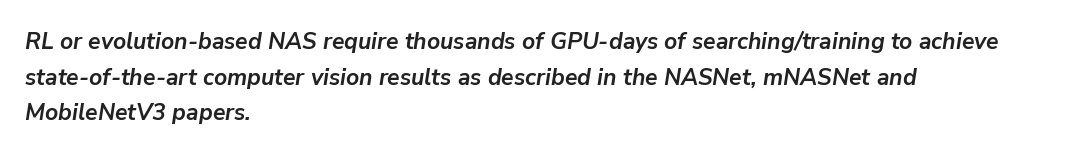
{"italic": "yes", "lean": "right", "slant_degrees": 9, "bold": "yes", "underline": "no", "align": "left", "line_spacing": "normal", "line_spacing_ratio": 1.55, "letter_spacing": "normal", "letter_spacing_em": 0.0, "glyph_px": 23}
